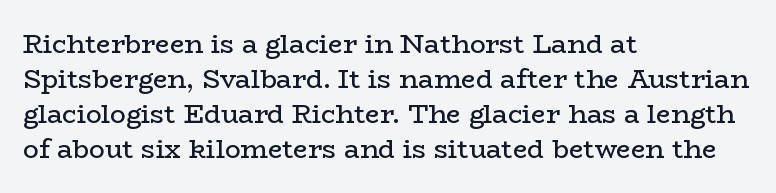
How are the letters spaced? Ordinarily, with no added tracking. Has an underline been added? It has not. Honestly, the row spacing looks completely unremarkable. The font is comparable to plain body text, perhaps lighter. Visually the block forms a straight wall on the left and a jagged coastline on the right.
